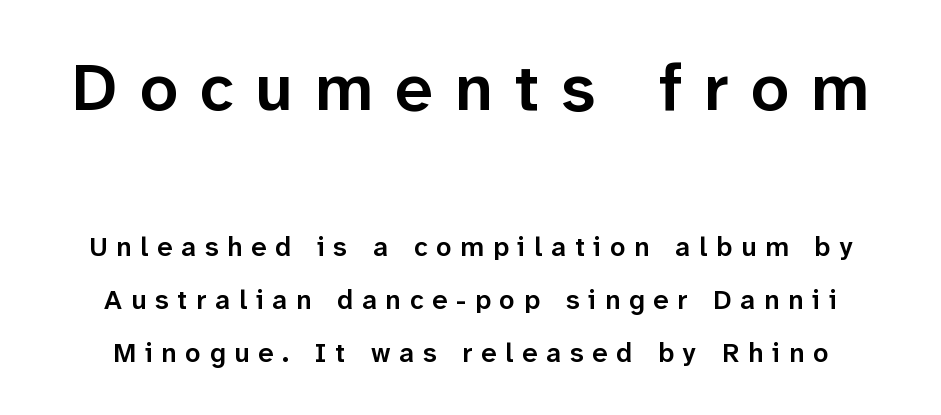
The image shows 67 px semibold sans-serif type, upright; set loose line spacing (1.96x), unusually wide letter spacing (+0.33 em), not underlined; the first (top) block is 2.48x larger; low stroke contrast and a medium x-height.
